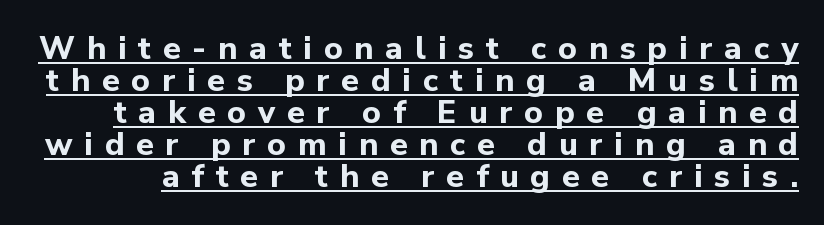
The image shows 32 px bold sans-serif type, upright; set tight line spacing (1.0x), unusually wide letter spacing (+0.37 em), underlined; low stroke contrast and a medium x-height.
